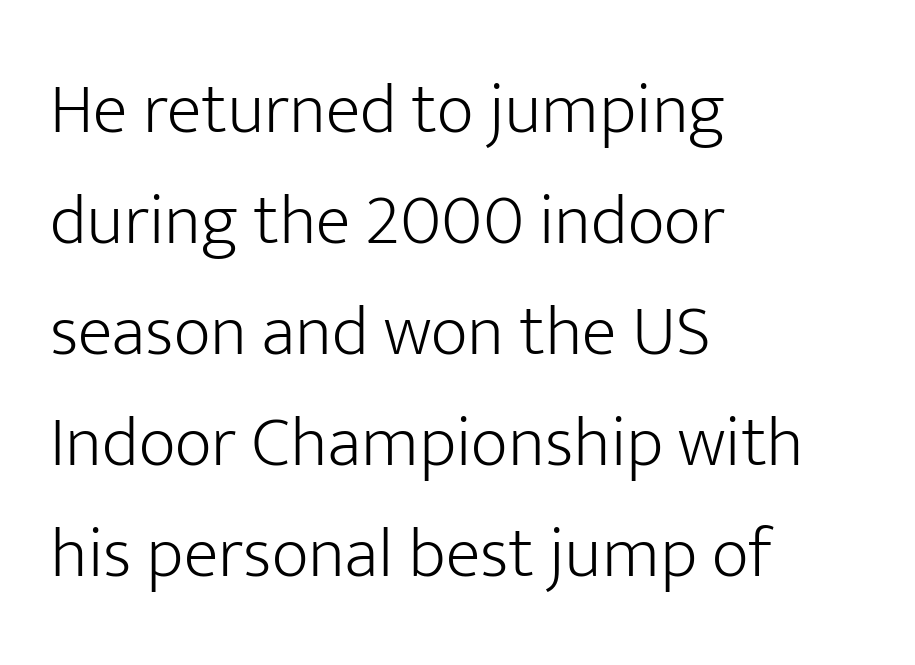
The image shows 72 px light sans-serif type, upright; set left-aligned, normal line spacing (1.54x), normal letter spacing, not underlined; low stroke contrast and a medium x-height.
